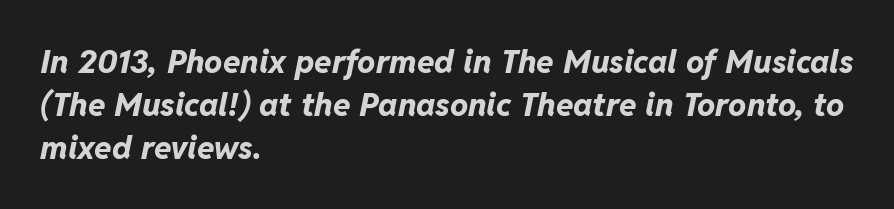
{"italic": "yes", "lean": "right", "slant_degrees": 11, "bold": "yes", "weight": "bold", "width": "normal", "stroke_contrast": "low", "x_height": "medium", "monospaced": "no", "underline": "no", "align": "left", "line_spacing": "normal", "line_spacing_ratio": 1.34, "letter_spacing": "normal", "letter_spacing_em": 0.0, "glyph_px": 32}
